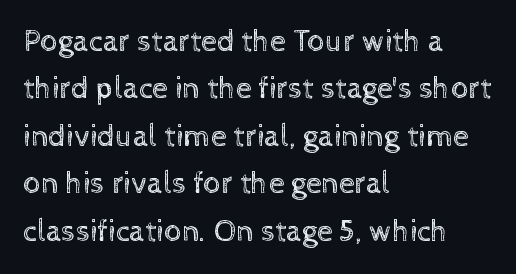
{"italic": "no", "bold": "no", "weight": "regular", "width": "normal", "x_height": "medium", "monospaced": "no", "underline": "no", "align": "left", "line_spacing": "normal", "line_spacing_ratio": 1.53, "letter_spacing": "normal", "letter_spacing_em": 0.0, "glyph_px": 31}
